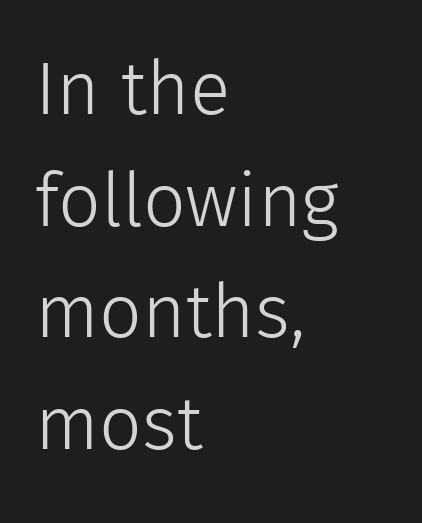
The image shows 75 px light sans-serif type, upright; set left-aligned, normal line spacing (1.49x), normal letter spacing, not underlined; a medium x-height.
